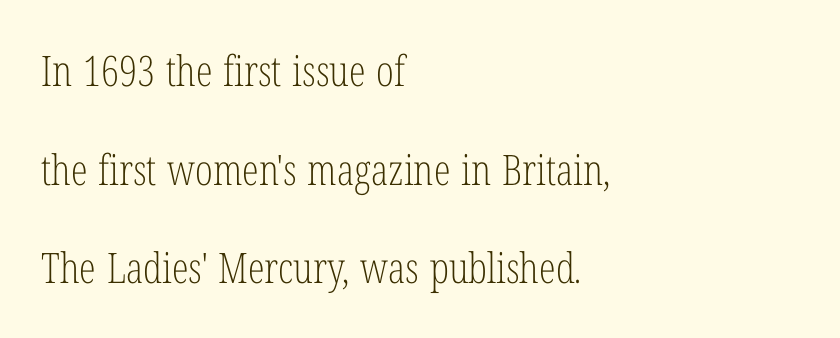
Q: Is the text bold? A: No.
Q: Is the text italic (slanted)? A: No, it is upright.
Q: Is the typeface a serif or a sans-serif typeface? A: Serif.
Q: Is the text underlined? A: No.
Q: How is the paragraph aligned? A: Left-aligned.
Q: Is the spacing between letters normal or unusually wide? A: Normal.
Q: Is the spacing between lines tight, normal or loose? A: Loose.
Q: Width (condensed, normal, or wide)? A: Condensed.
Q: Stroke contrast? A: Low.
Q: x-height? A: Medium.
Q: Monospaced? A: No.
